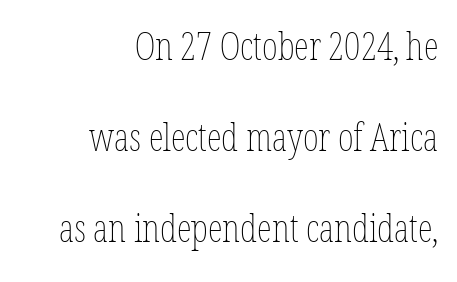
{"italic": "no", "bold": "no", "weight": "thin", "width": "condensed", "stroke_contrast": "low", "x_height": "medium", "monospaced": "no", "underline": "no", "align": "right", "line_spacing": "loose", "line_spacing_ratio": 2.39, "letter_spacing": "normal", "letter_spacing_em": 0.0, "glyph_px": 38}
